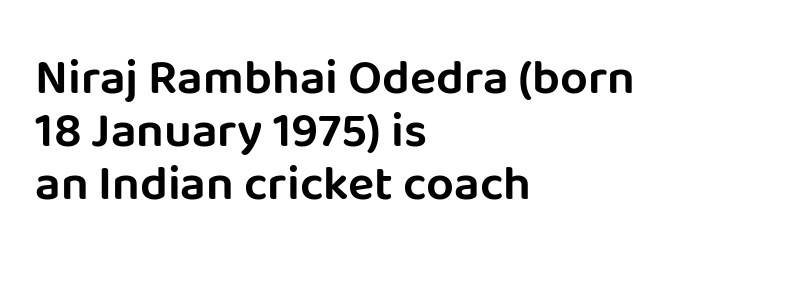
The letters advance in unequal steps, a hallmark of proportional type. The glyphs are unaccompanied by any horizontal stroke below them. The passage shown has conventional tracking throughout. In terms of leading, this rendering errs on the cramped side. Each letter's strokes conclude bluntly, with no projecting serifs. Rendered with straight, roman letterforms.
